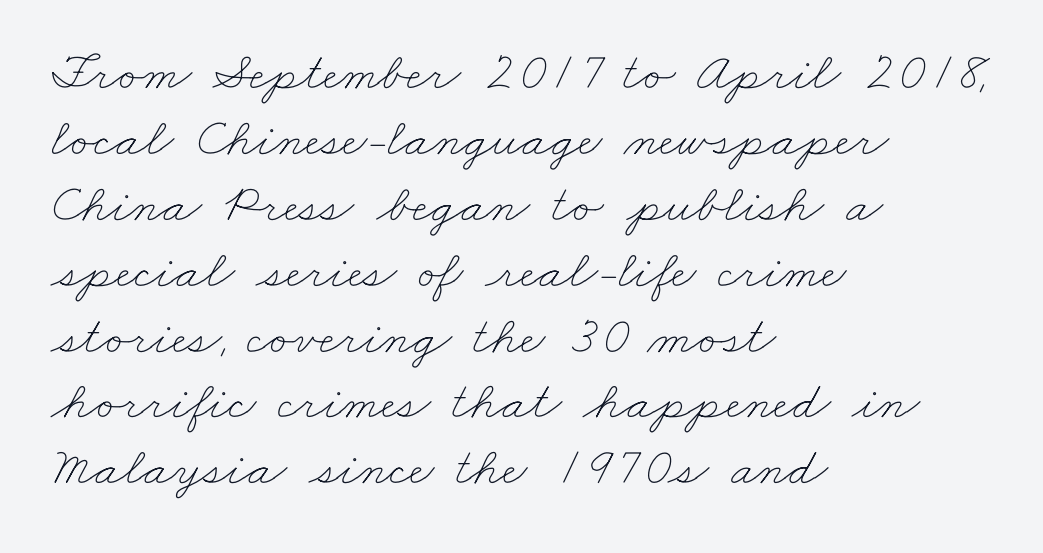
Q: Is the text bold? A: No.
Q: Is the text underlined? A: No.
Q: How is the paragraph aligned? A: Left-aligned.
Q: Is the spacing between letters normal or unusually wide? A: Normal.
Q: Width (condensed, normal, or wide)? A: Wide.
Q: Stroke contrast? A: Low.
Q: x-height? A: Small.
Q: Monospaced? A: No.
